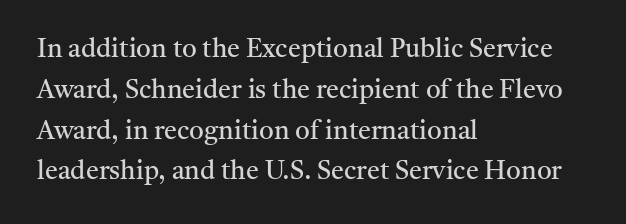
Q: Is the text bold? A: No.
Q: Is the text italic (slanted)? A: No, it is upright.
Q: Is the text underlined? A: No.
Q: How is the paragraph aligned? A: Left-aligned.
Q: Is the spacing between letters normal or unusually wide? A: Normal.
Q: Is the spacing between lines tight, normal or loose? A: Normal.
